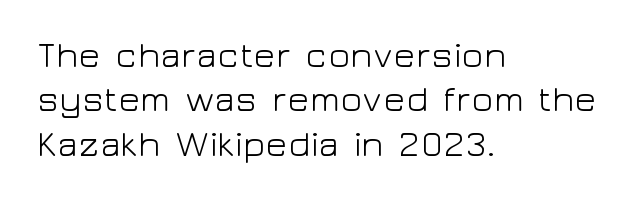
Stroke terminals: plain, sans-serif. Clear beneath every line of the passage. Is there any slant? The stems are plumb. A typesetter would call this proportional, since set widths differ per character. Letter spacing: default.
